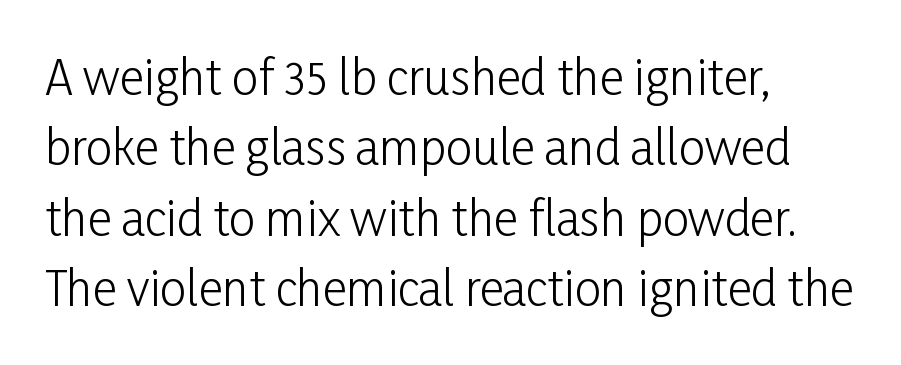
The letters advance in unequal steps, a hallmark of proportional type. Each line starts at the same left margin while the right side varies. The tracking reads as untouched default to a designer's eye. Stem width sits at or under what a default text font uses. The typeface chosen for these lines omits serifs. If you measured baseline to baseline, you'd find a middling distance.
